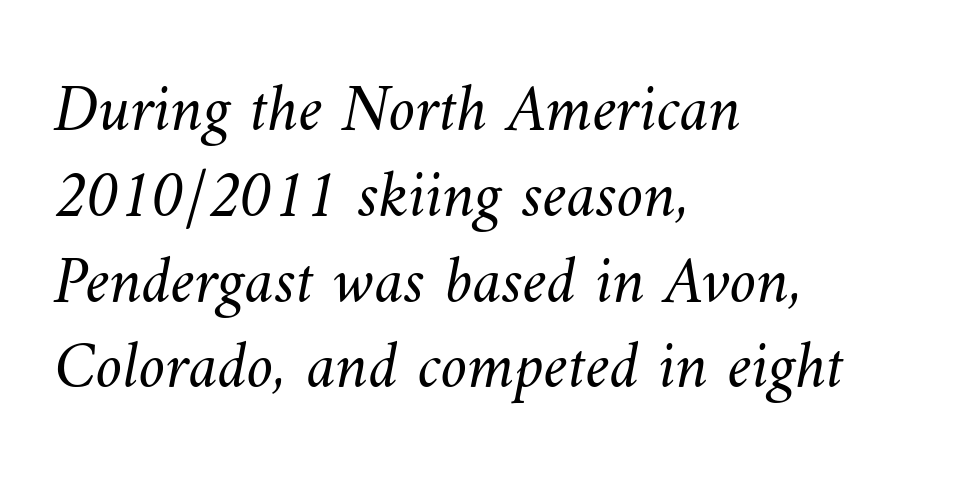
The characters are drawn with everyday or finer stroke widths. Teacher's note: observe the even left margin — that is flush-left alignment. Underline: absent. Interline gaps are of average width in this sample. Standard letterfit; no display-style spreading of the glyphs. The face used here is proportionally spaced, like ordinary book or web type.
